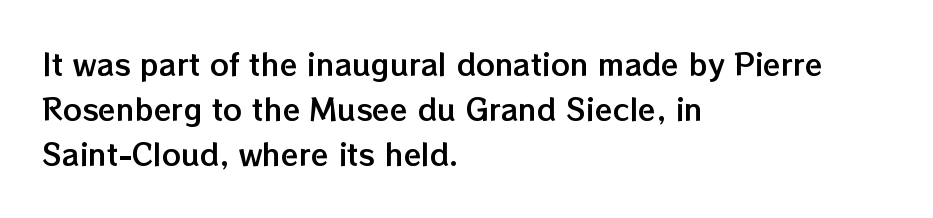
The image shows 29 px text type, upright; set left-aligned, normal line spacing (1.56x), normal letter spacing, not underlined; low stroke contrast and a medium x-height.
